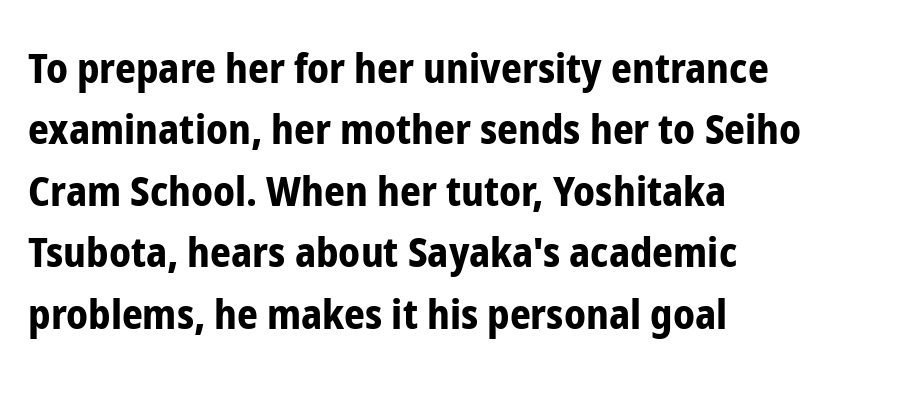
Q: Is the text bold? A: Yes.
Q: Is the text italic (slanted)? A: No, it is upright.
Q: Is the typeface a serif or a sans-serif typeface? A: Sans-serif.
Q: Is the text underlined? A: No.
Q: How is the paragraph aligned? A: Left-aligned.
Q: Is the spacing between letters normal or unusually wide? A: Normal.
Q: Is the spacing between lines tight, normal or loose? A: Normal.
Q: Width (condensed, normal, or wide)? A: Condensed.
Q: Stroke contrast? A: Low.
Q: x-height? A: Medium.
Q: Monospaced? A: No.
